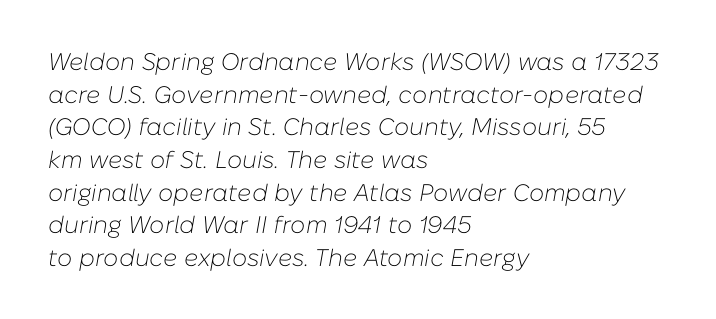
The image shows 24 px text type, italic (leaning right); set left-aligned, normal line spacing (1.36x), normal letter spacing, not underlined.
